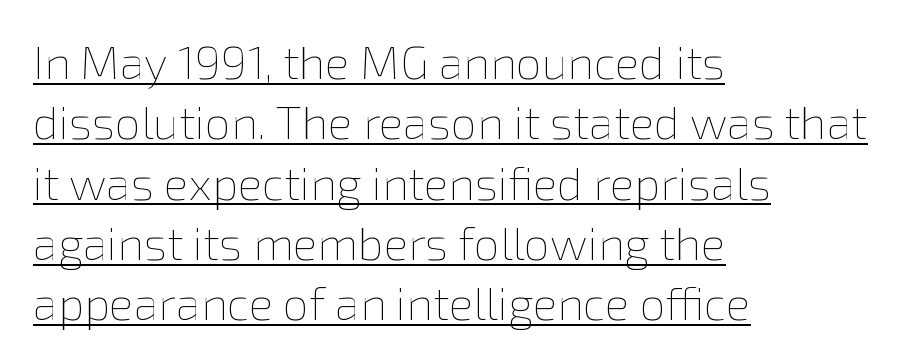
The image shows 46 px thin type, upright; set left-aligned, normal line spacing (1.31x), normal letter spacing, underlined; low stroke contrast and a medium x-height.
